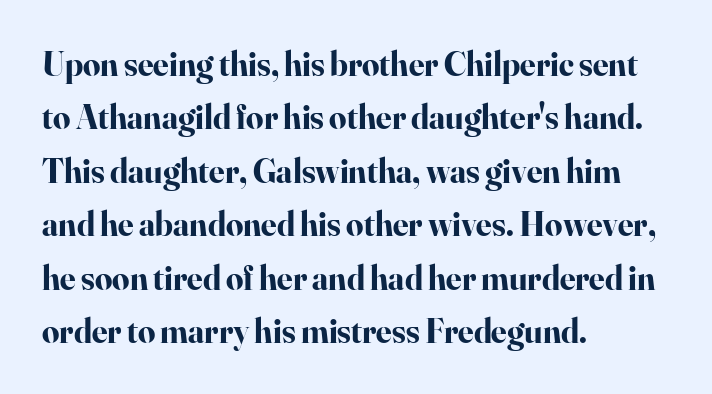
Here the glyphs are tracked normally, forming tight word shapes. Casual observation: everything's shoved over to the left. It's the straight-up-and-down kind of type. Emphasis by weight is at full strength: bold. Whoever set this chose a conventional vertical rhythm. I'd call this a serif setting — the letters wear small feet.
